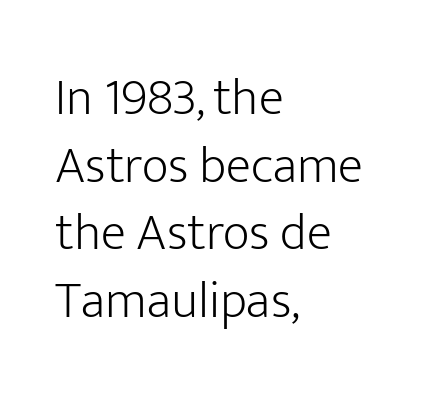
{"serif": "no", "italic": "no", "bold": "no", "weight": "light", "width": "normal", "stroke_contrast": "low", "x_height": "medium", "monospaced": "no", "underline": "no", "align": "left", "line_spacing": "normal", "line_spacing_ratio": 1.3, "letter_spacing": "normal", "letter_spacing_em": 0.0, "glyph_px": 52}
